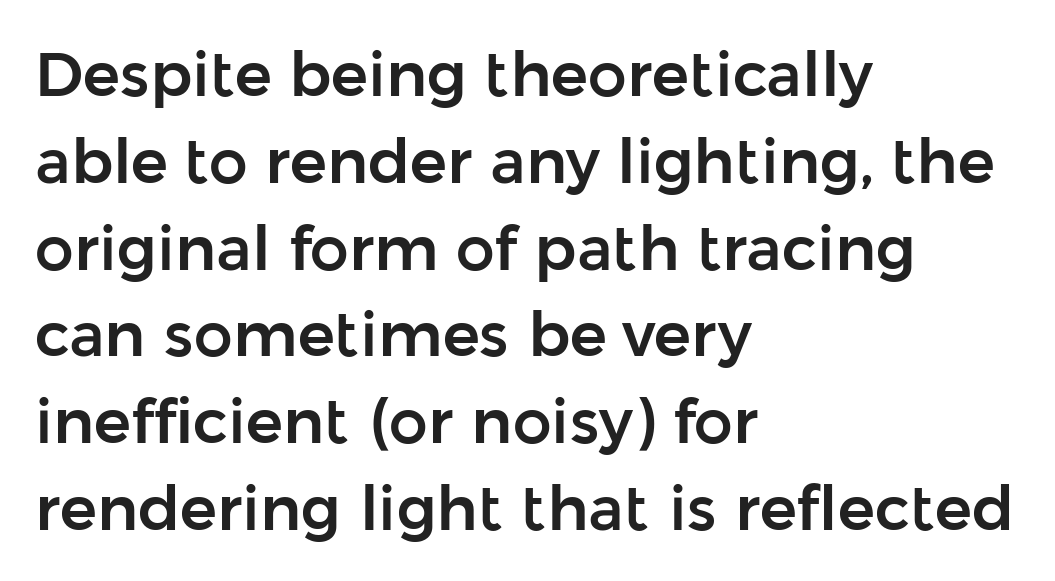
{"serif": "no", "italic": "no", "width": "normal", "stroke_contrast": "low", "x_height": "medium", "monospaced": "no", "underline": "no", "align": "left", "line_spacing": "normal", "line_spacing_ratio": 1.4, "letter_spacing": "normal", "letter_spacing_em": 0.0, "glyph_px": 62}
